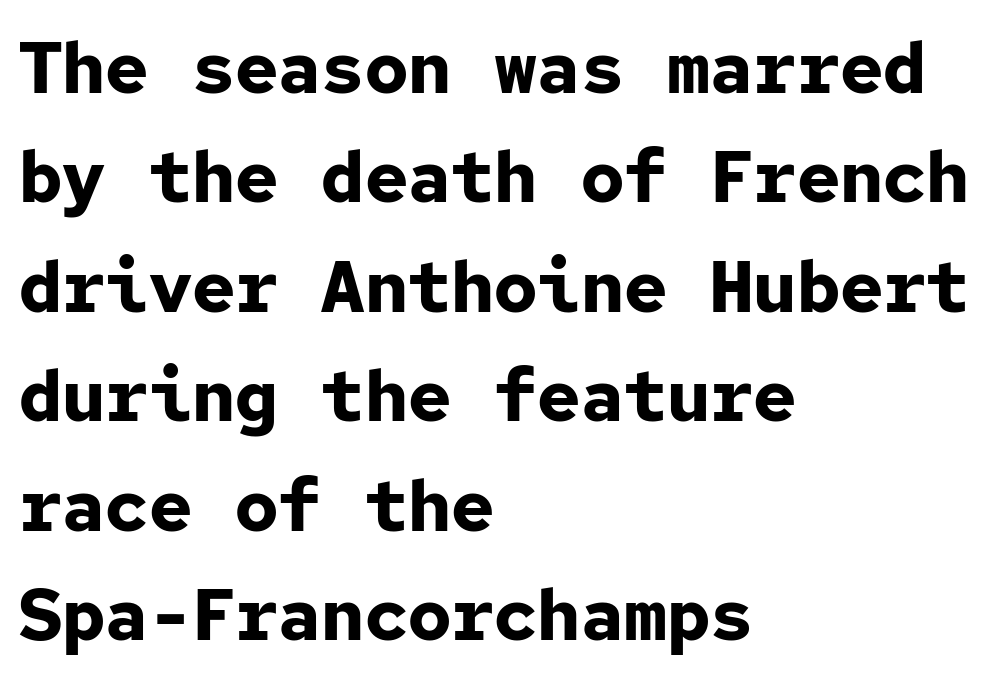
In terms of posture, this sample is upright. Serifs: no, the terminals of the letterforms are clean. The rows are spaced the way most documents space them. This sample is left-justified, so line endings fall wherever the words run out.
